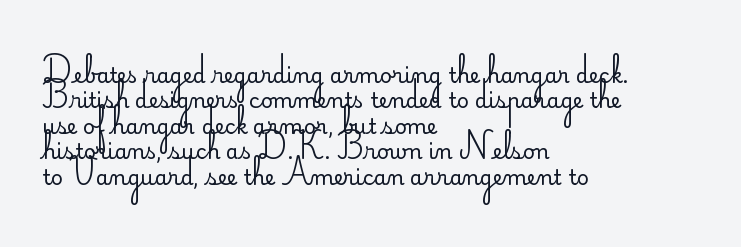
Q: Is the text bold? A: No.
Q: Is the text italic (slanted)? A: No, it is upright.
Q: Is the text underlined? A: No.
Q: How is the paragraph aligned? A: Left-aligned.
Q: Is the spacing between letters normal or unusually wide? A: Normal.
